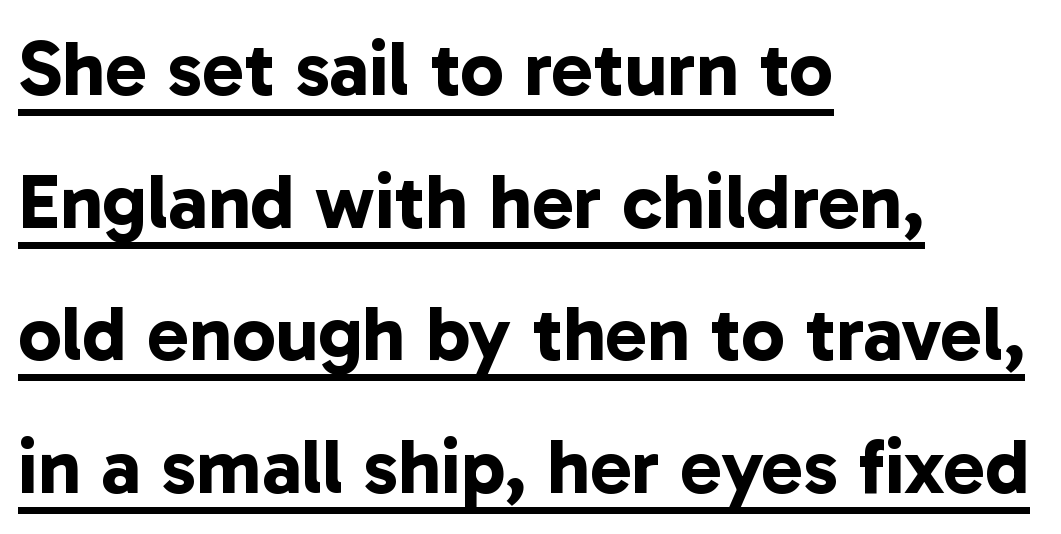
The image shows 78 px bold sans-serif type; set left-aligned, normal line spacing (1.7x), normal letter spacing, underlined; low stroke contrast and a medium x-height.
